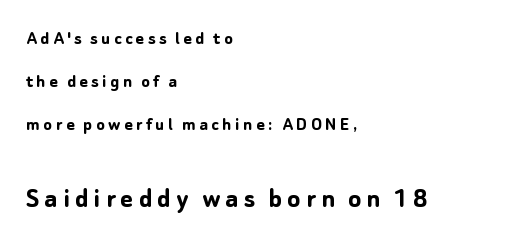
Check under the words: just untouched page. Looks like regular typesetting: each glyph gets only the width it needs. Casual observation: everything's shoved over to the left. Baseline-to-baseline distance is far greater than the letter height. Heavy, bold letterforms. The block sitting lower on the canvas is the one with enlarged characters.
